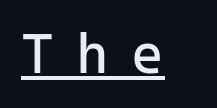
Characters follow at a spacing far wider than the type designer built in. Is this a sans? Yes — the strokes have no serifs. Stroke thickness stays within the range of a standard reading face or lighter. Vertical strokes here are truly vertical. Is there an underline? Yes — a line sits under the letters.
